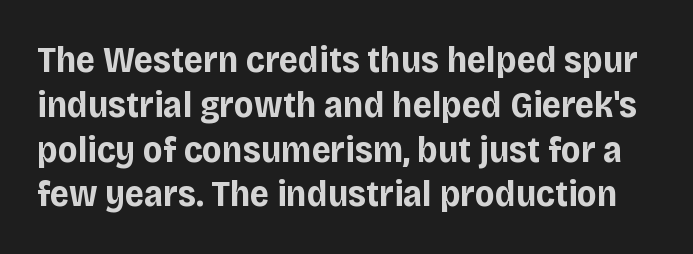
Q: Is the text bold? A: Yes.
Q: Is the text italic (slanted)? A: No, it is upright.
Q: Is the typeface a serif or a sans-serif typeface? A: Sans-serif.
Q: Is the text underlined? A: No.
Q: Is the spacing between letters normal or unusually wide? A: Normal.
Q: Width (condensed, normal, or wide)? A: Normal.
Q: Stroke contrast? A: Low.
Q: x-height? A: Large.
Q: Monospaced? A: No.
